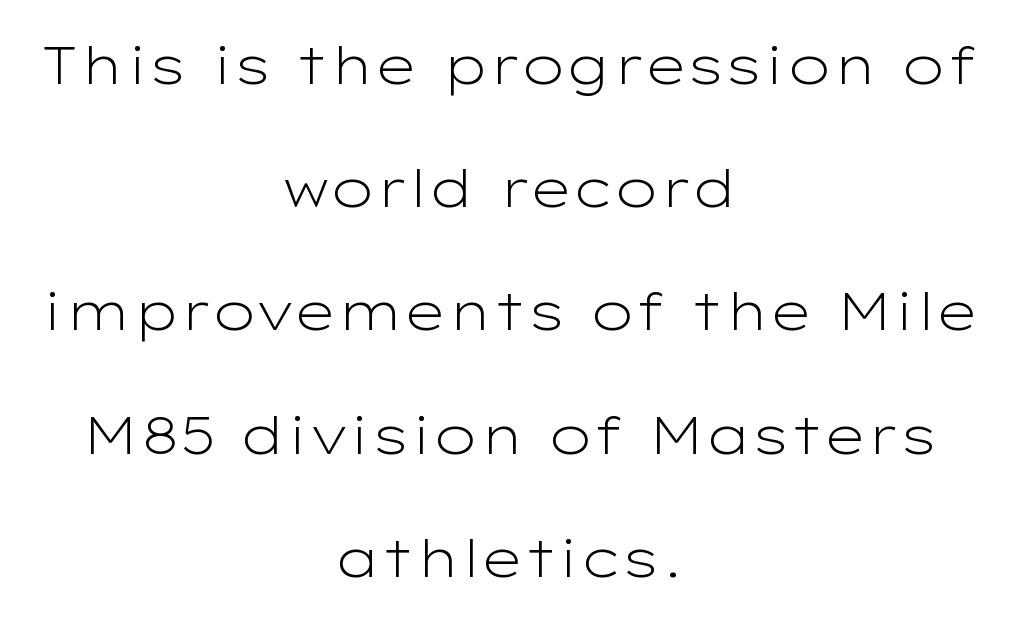
{"serif": "no", "italic": "no", "bold": "no", "weight": "light", "width": "wide", "stroke_contrast": "low", "x_height": "medium", "monospaced": "no", "underline": "no", "align": "center", "line_spacing": "loose", "line_spacing_ratio": 2.37, "letter_spacing": "normal", "letter_spacing_em": 0.0, "glyph_px": 52}
